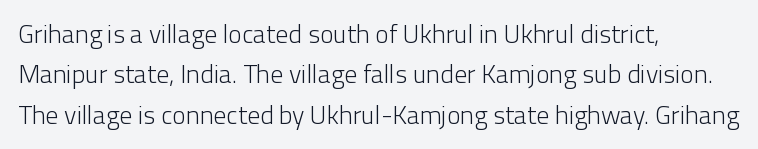
The image shows 26 px text type, upright; set left-aligned, normal line spacing (1.55x), normal letter spacing, not underlined.
